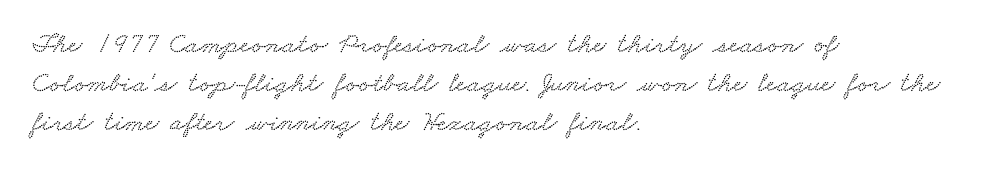
Q: Is the text underlined? A: No.
Q: How is the paragraph aligned? A: Left-aligned.
Q: Is the spacing between letters normal or unusually wide? A: Normal.
Q: Is the spacing between lines tight, normal or loose? A: Normal.
Q: Width (condensed, normal, or wide)? A: Wide.
Q: Stroke contrast? A: Low.
Q: x-height? A: Small.
Q: Monospaced? A: No.
